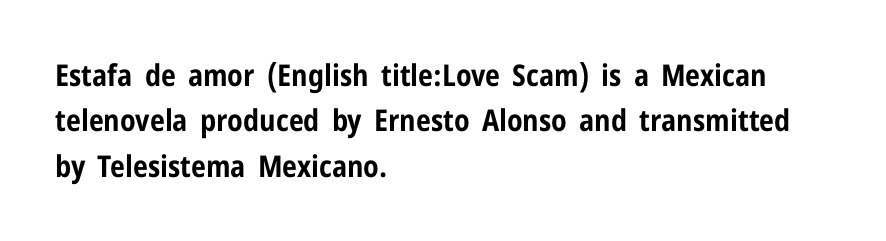
Q: Is the text bold? A: Yes.
Q: Is the text italic (slanted)? A: No, it is upright.
Q: Is the typeface a serif or a sans-serif typeface? A: Sans-serif.
Q: Is the text underlined? A: No.
Q: How is the paragraph aligned? A: Left-aligned.
Q: Is the spacing between letters normal or unusually wide? A: Normal.
Q: Is the spacing between lines tight, normal or loose? A: Normal.
Q: Width (condensed, normal, or wide)? A: Condensed.
Q: Stroke contrast? A: Low.
Q: x-height? A: Medium.
Q: Monospaced? A: No.
